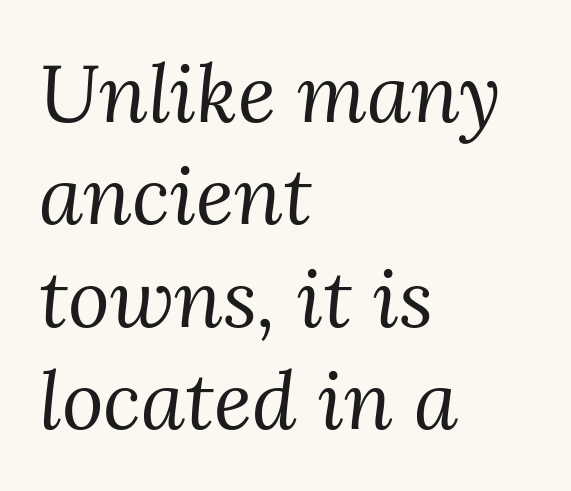
Q: Is the text bold? A: No.
Q: Is the text italic (slanted)? A: Yes, it leans right by about 3 degrees.
Q: Is the typeface a serif or a sans-serif typeface? A: Serif.
Q: Is the text underlined? A: No.
Q: How is the paragraph aligned? A: Left-aligned.
Q: Is the spacing between letters normal or unusually wide? A: Normal.
Q: Is the spacing between lines tight, normal or loose? A: Normal.
Q: Width (condensed, normal, or wide)? A: Normal.
Q: Stroke contrast? A: Medium.
Q: x-height? A: Medium.
Q: Monospaced? A: No.
